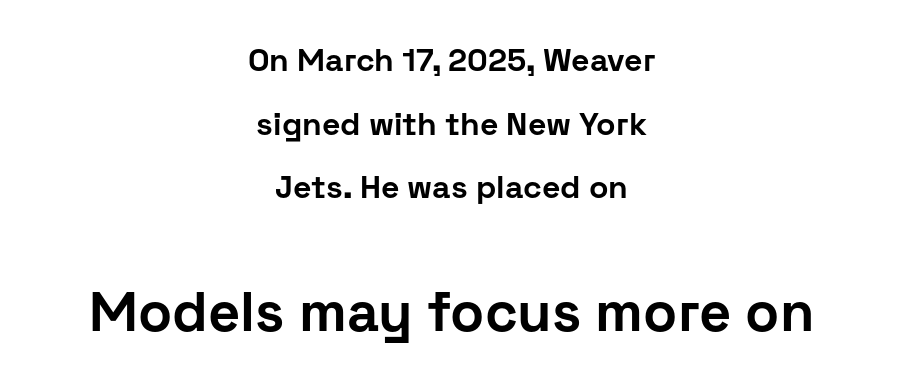
The image shows 56 px bold sans-serif type, upright; set centered, loose line spacing (1.99x), normal letter spacing, not underlined; the second (bottom) block is 1.75x larger; low stroke contrast and a medium x-height.
